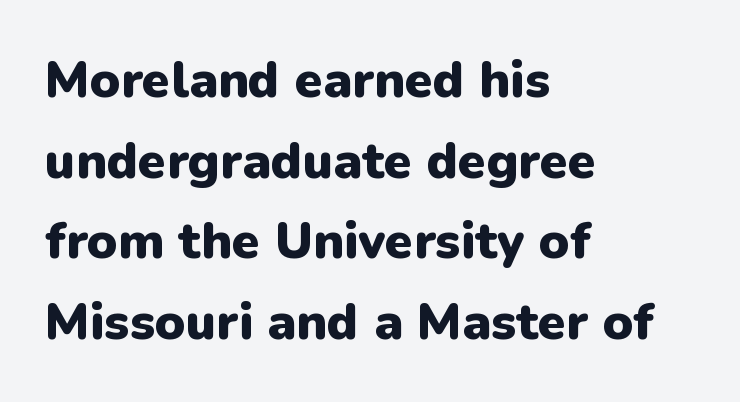
The image shows 51 px heavy sans-serif type, upright; set left-aligned, normal line spacing (1.58x), normal letter spacing, not underlined; low stroke contrast and a medium x-height.
